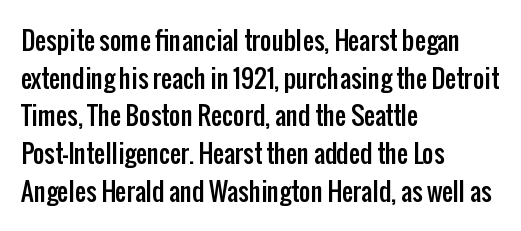
Q: Is the text italic (slanted)? A: No, it is upright.
Q: Is the text underlined? A: No.
Q: How is the paragraph aligned? A: Left-aligned.
Q: Is the spacing between letters normal or unusually wide? A: Normal.
Q: Is the spacing between lines tight, normal or loose? A: Normal.
